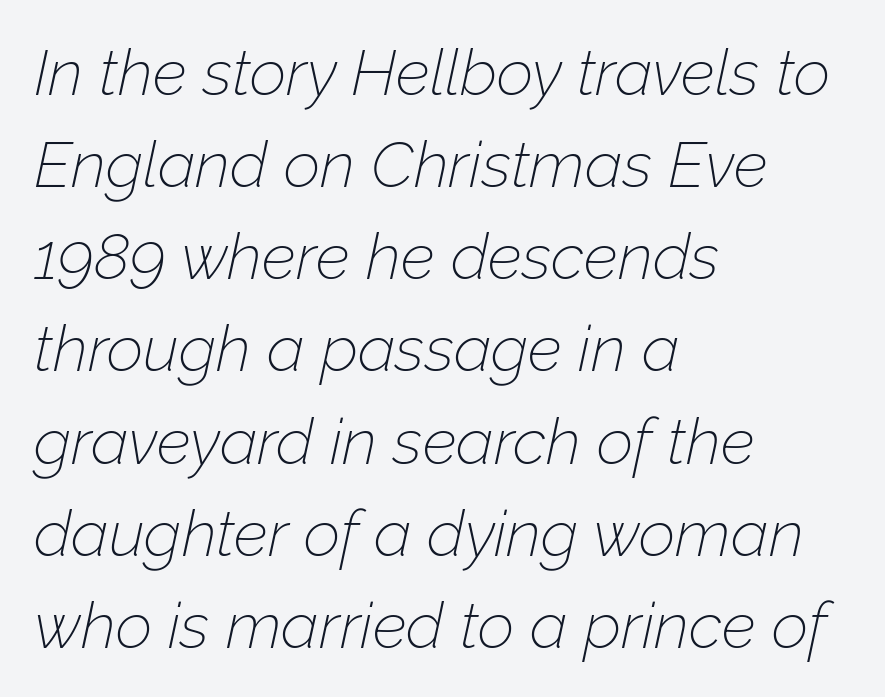
Q: Is the text bold? A: No.
Q: Is the text italic (slanted)? A: Yes, it leans right by about 12 degrees.
Q: Is the text underlined? A: No.
Q: How is the paragraph aligned? A: Left-aligned.
Q: Is the spacing between letters normal or unusually wide? A: Normal.
Q: Is the spacing between lines tight, normal or loose? A: Normal.
Q: Width (condensed, normal, or wide)? A: Normal.
Q: Stroke contrast? A: Low.
Q: x-height? A: Medium.
Q: Monospaced? A: No.
